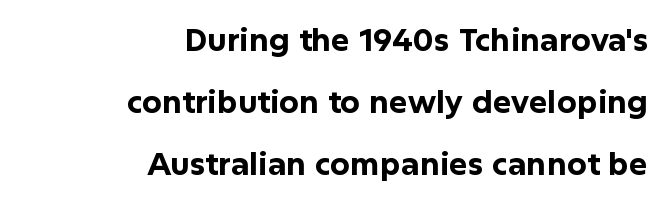
The rag falls on the left side of this text block. Here the designer chose a conventional face with non-uniform glyph widths. Emphasis by weight is at full strength: bold. Vertical spacing — loose. The passage shown has conventional tracking throughout.
